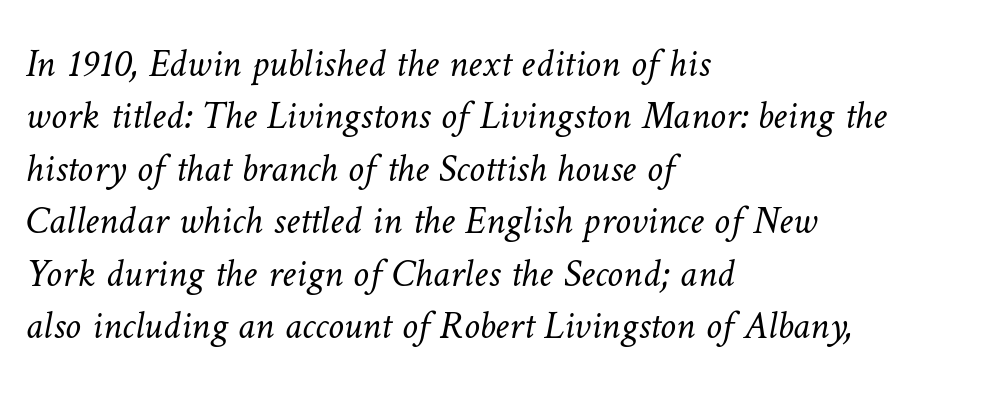
Short and long lines alike share a common starting point at left. Leading matches the norm, producing a regular column. This sample uses plain, unmodified letter spacing. Is this a heavy cut? Hardly; it is regular or lighter.
